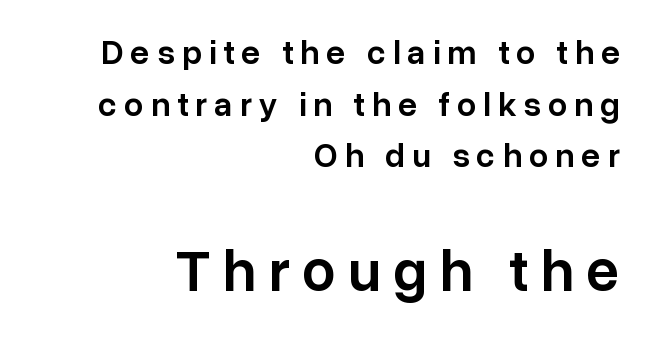
Q: Is the text bold? A: Semi-bold.
Q: Is the text italic (slanted)? A: No, it is upright.
Q: Is the typeface a serif or a sans-serif typeface? A: Sans-serif.
Q: Is the text underlined? A: No.
Q: How is the paragraph aligned? A: Right-aligned.
Q: Is the spacing between letters normal or unusually wide? A: Unusually wide.
Q: Is the spacing between lines tight, normal or loose? A: Normal.
Q: Which block of text is set in a larger size, the first (top) or the second (bottom)? A: The second (bottom) one.
Q: Width (condensed, normal, or wide)? A: Normal.
Q: Stroke contrast? A: Low.
Q: x-height? A: Medium.
Q: Monospaced? A: No.
